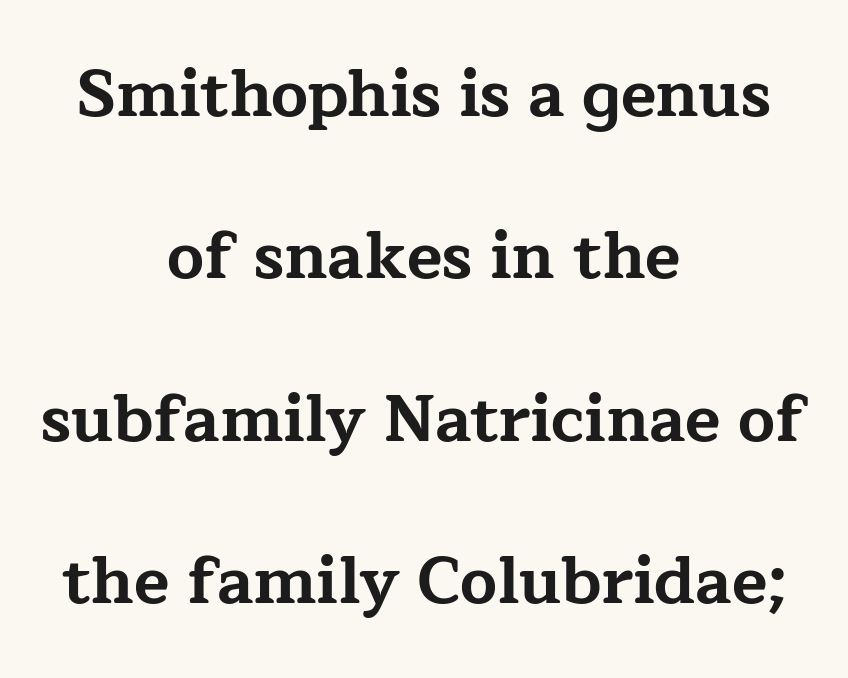
Q: Is the text bold? A: Yes.
Q: Is the text italic (slanted)? A: No, it is upright.
Q: Is the typeface a serif or a sans-serif typeface? A: Serif.
Q: Is the text underlined? A: No.
Q: How is the paragraph aligned? A: Centered.
Q: Is the spacing between letters normal or unusually wide? A: Normal.
Q: Is the spacing between lines tight, normal or loose? A: Loose.
Q: Width (condensed, normal, or wide)? A: Wide.
Q: Stroke contrast? A: Low.
Q: x-height? A: Medium.
Q: Monospaced? A: No.
